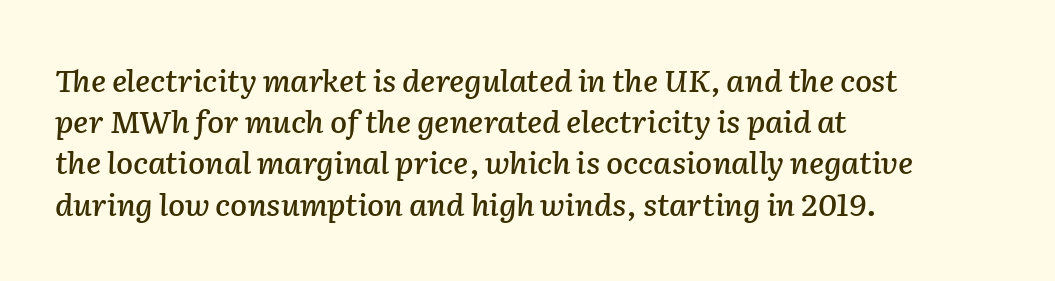
Q: Is the text italic (slanted)? A: Yes, it leans right by about 2 degrees.
Q: Is the text underlined? A: No.
Q: How is the paragraph aligned? A: Left-aligned.
Q: Is the spacing between letters normal or unusually wide? A: Normal.
Q: Is the spacing between lines tight, normal or loose? A: Normal.
Q: Width (condensed, normal, or wide)? A: Normal.
Q: Stroke contrast? A: Low.
Q: x-height? A: Medium.
Q: Monospaced? A: No.
